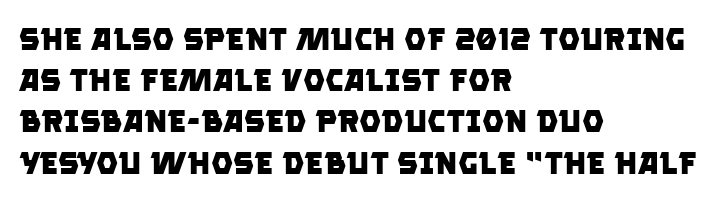
This block has exactly the height ordinary leading produces. Left-aligned paragraph, ragged on the right. This is heavy type, rendered in bold. Short note: letters normally spaced. Underlining? Definitely not there. A sans-serif font was chosen for this passage.
